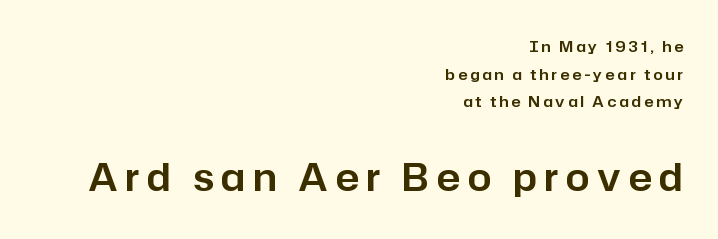
Q: Is the text italic (slanted)? A: No, it is upright.
Q: Is the typeface a serif or a sans-serif typeface? A: Sans-serif.
Q: Is the text underlined? A: No.
Q: How is the paragraph aligned? A: Right-aligned.
Q: Is the spacing between letters normal or unusually wide? A: Unusually wide.
Q: Which block of text is set in a larger size, the first (top) or the second (bottom)? A: The second (bottom) one.
Q: Width (condensed, normal, or wide)? A: Normal.
Q: Stroke contrast? A: Low.
Q: x-height? A: Medium.
Q: Monospaced? A: No.
